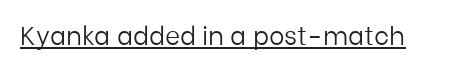
Q: Is the text bold? A: No.
Q: Is the text italic (slanted)? A: No, it is upright.
Q: Is the text underlined? A: Yes.
Q: Is the spacing between letters normal or unusually wide? A: Normal.
